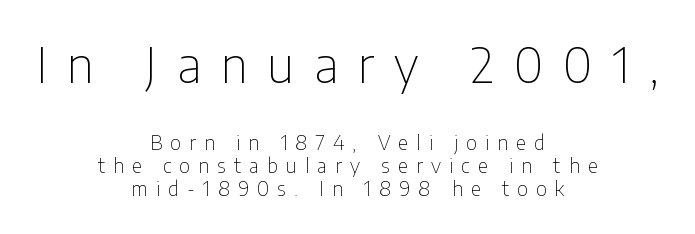
Descender tails drop into unmarked territory. This rendering uses center alignment, leaving both contours irregular but symmetric. These lines are rendered in a variable-pitch font. Characters remain perfectly vertical along every line. Summary of weight: not heavy and not bold.
